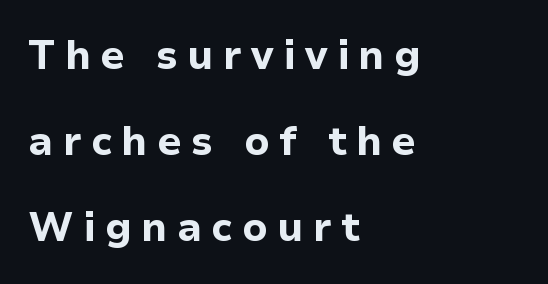
{"serif": "no", "italic": "no", "bold": "yes", "weight": "bold", "width": "normal", "stroke_contrast": "low", "x_height": "medium", "monospaced": "no", "underline": "no", "align": "left", "line_spacing": "loose", "line_spacing_ratio": 2.15, "letter_spacing": "wide", "letter_spacing_em": 0.24, "glyph_px": 40}
